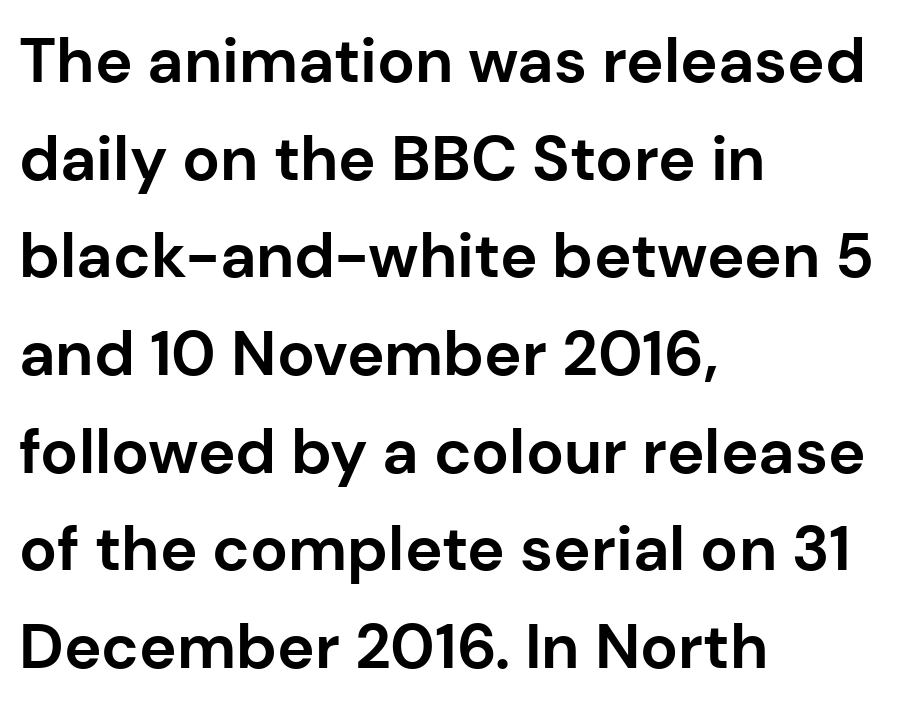
What's the leading like? Ordinary, nothing unusual. Set as a true bold cut, around the 700 mark. Only glyphs here, with clear space below each row. Caption: multi-line text, flush left, ragged right.
